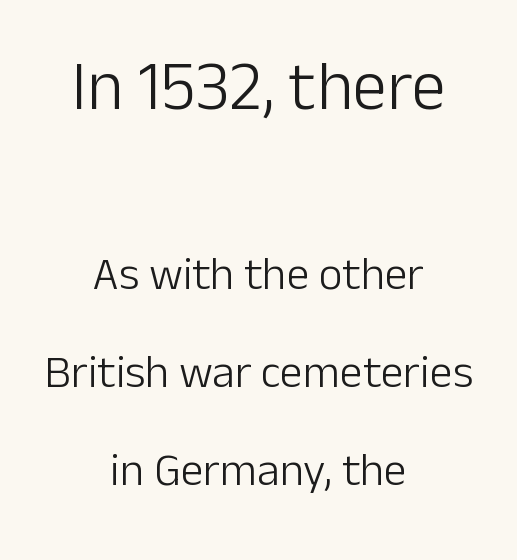
Q: Is the text bold? A: No.
Q: Is the text italic (slanted)? A: No, it is upright.
Q: Is the typeface a serif or a sans-serif typeface? A: Sans-serif.
Q: Is the text underlined? A: No.
Q: How is the paragraph aligned? A: Centered.
Q: Is the spacing between letters normal or unusually wide? A: Normal.
Q: Is the spacing between lines tight, normal or loose? A: Loose.
Q: Which block of text is set in a larger size, the first (top) or the second (bottom)? A: The first (top) one.
Q: Width (condensed, normal, or wide)? A: Normal.
Q: Stroke contrast? A: Low.
Q: x-height? A: Medium.
Q: Monospaced? A: No.
